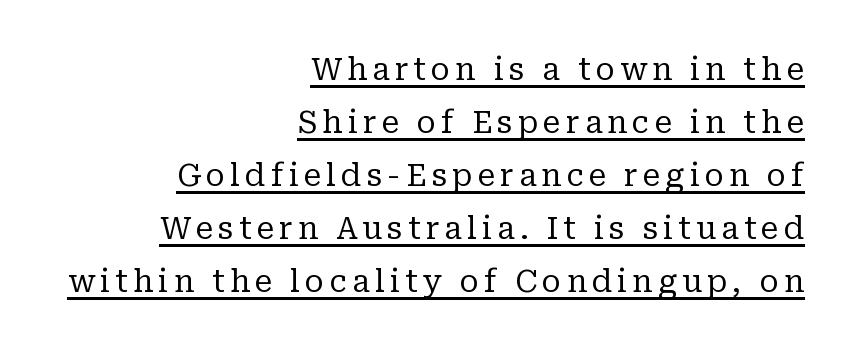
The image shows 30 px regular-weight serif type, upright; set right-aligned, line spacing 1.77x, underlined; low stroke contrast and a medium x-height.
